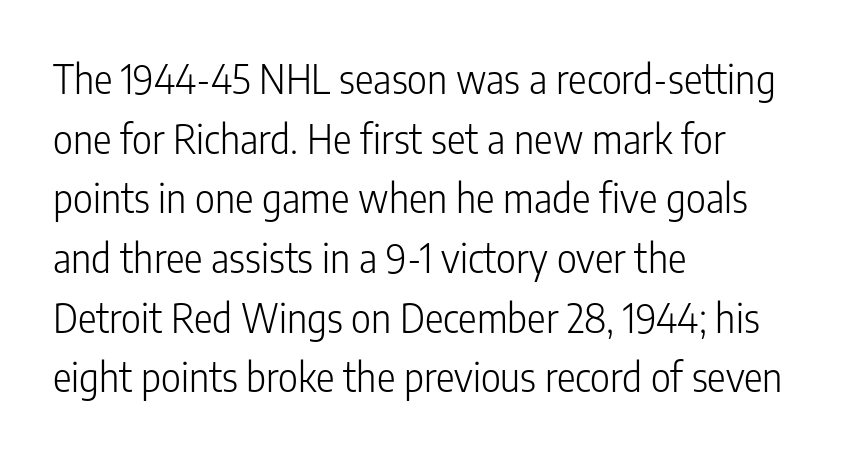
Q: Is the text bold? A: No.
Q: Is the text italic (slanted)? A: No, it is upright.
Q: Is the typeface a serif or a sans-serif typeface? A: Sans-serif.
Q: Is the text underlined? A: No.
Q: How is the paragraph aligned? A: Left-aligned.
Q: Is the spacing between letters normal or unusually wide? A: Normal.
Q: Is the spacing between lines tight, normal or loose? A: Normal.
Q: Width (condensed, normal, or wide)? A: Condensed.
Q: Stroke contrast? A: Low.
Q: x-height? A: Medium.
Q: Monospaced? A: No.
